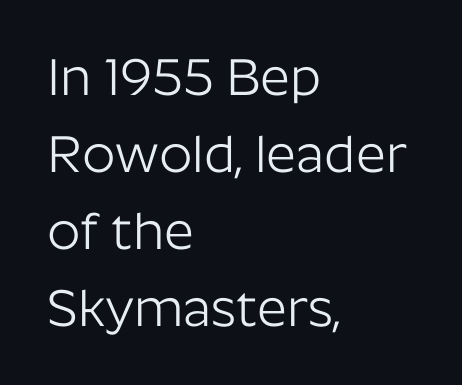
The image shows 52 px light sans-serif type, upright; set left-aligned, normal line spacing (1.48x), normal letter spacing, not underlined; low stroke contrast and a medium x-height.
